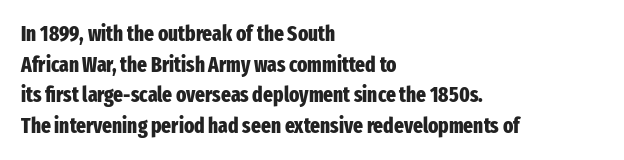
The image shows 21 px bold type, upright; set left-aligned, normal line spacing (1.46x), normal letter spacing, not underlined.
